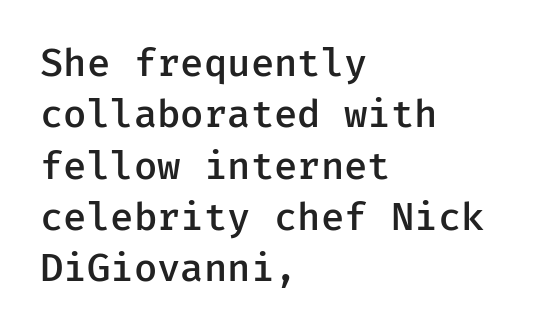
The image shows 38 px semibold sans-serif type, upright, monospaced; set left-aligned, normal line spacing (1.35x), normal letter spacing, not underlined; low stroke contrast and a medium x-height.
